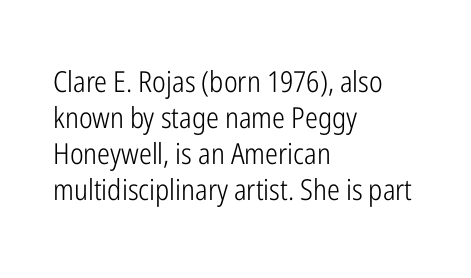
You could call the tracking neutral — neither tight nor loose. Think of a printed novel: that variable character pitch is what you see here. Line starts are locked; line ends wander. The font's upright variant was chosen for this text. The typeface chosen for these lines omits serifs.
